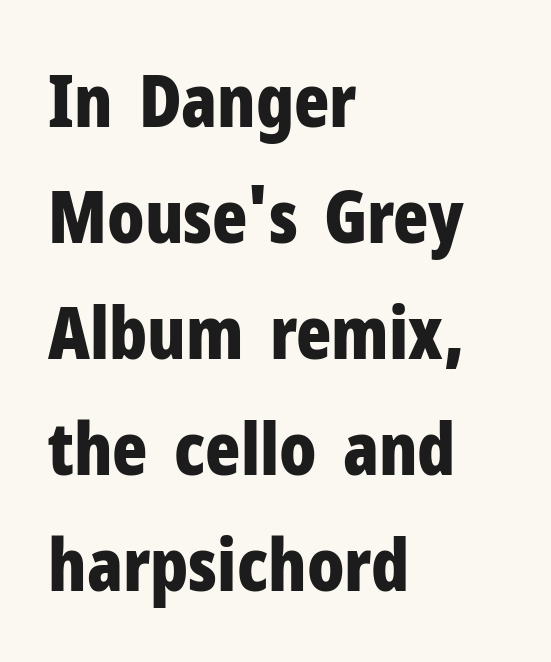
Is there any slant? The stems are plumb. The lines sit at an ordinary, default distance from one another. Its strokes are broad and dark, the hallmark of bold type. Does extra space separate the letters? No, they use regular spacing. The rag falls on the right side of this text block. The letters carry no serifs — their stems end cleanly without finishing strokes.
